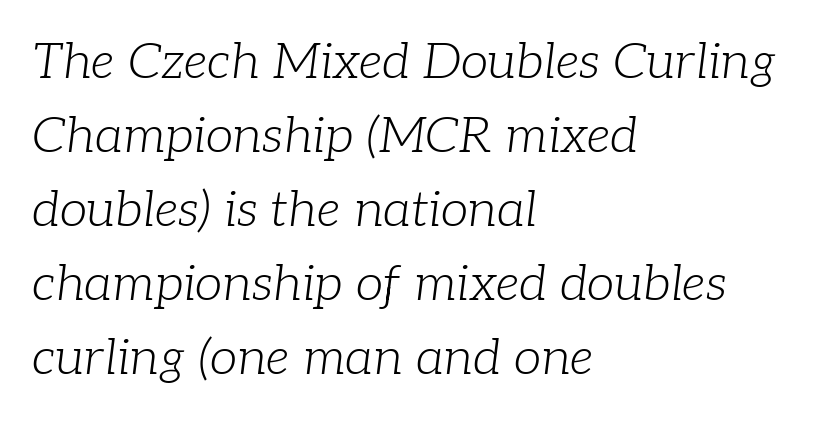
{"serif": "yes", "italic": "yes", "lean": "right", "slant_degrees": 7, "bold": "no", "weight": "light", "width": "normal", "stroke_contrast": "low", "x_height": "medium", "monospaced": "no", "underline": "no", "align": "left", "line_spacing": "normal", "line_spacing_ratio": 1.48, "letter_spacing": "normal", "letter_spacing_em": 0.0, "glyph_px": 50}
